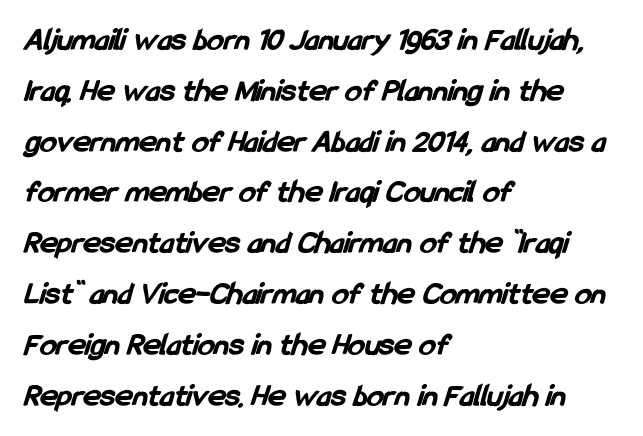
Q: Is the text bold? A: Yes.
Q: Is the typeface a serif or a sans-serif typeface? A: Sans-serif.
Q: Is the text underlined? A: No.
Q: How is the paragraph aligned? A: Left-aligned.
Q: Is the spacing between letters normal or unusually wide? A: Normal.
Q: Is the spacing between lines tight, normal or loose? A: Normal.
Q: Width (condensed, normal, or wide)? A: Condensed.
Q: Stroke contrast? A: Low.
Q: x-height? A: Medium.
Q: Monospaced? A: No.
